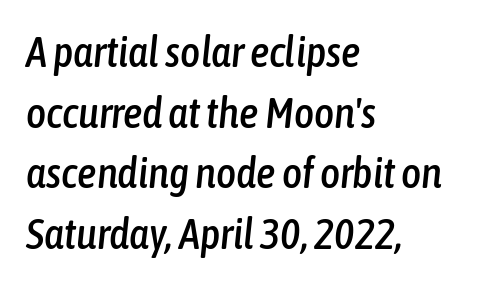
Q: Is the text italic (slanted)? A: Yes, it leans right by about 6 degrees.
Q: Is the text underlined? A: No.
Q: How is the paragraph aligned? A: Left-aligned.
Q: Is the spacing between letters normal or unusually wide? A: Normal.
Q: Is the spacing between lines tight, normal or loose? A: Normal.
Q: Width (condensed, normal, or wide)? A: Condensed.
Q: Stroke contrast? A: Low.
Q: x-height? A: Medium.
Q: Monospaced? A: No.
